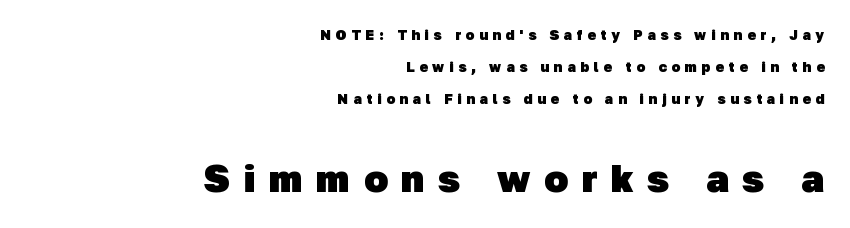
A student would notice the bottom passage is typeset larger than what precedes it. I'd call this a sans setting — the letters go barefoot. Look at the tracking — it's clearly loosened, letters drifting apart. Weight check: bold — yes, fully.
